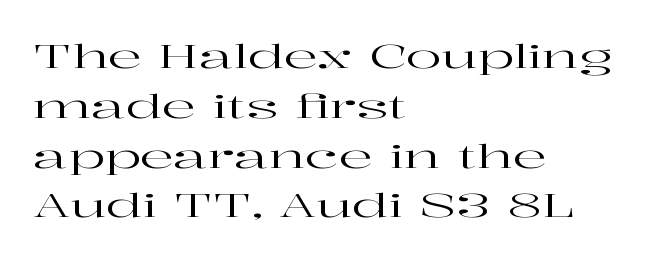
{"serif": "yes", "italic": "no", "width": "wide", "stroke_contrast": "high", "x_height": "medium", "monospaced": "no", "underline": "no", "align": "left", "line_spacing": "normal", "line_spacing_ratio": 1.51, "letter_spacing": "normal", "letter_spacing_em": 0.0, "glyph_px": 33}
